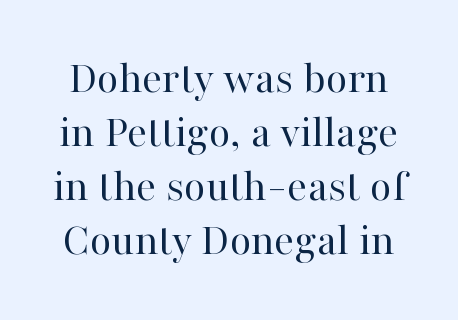
{"serif": "yes", "italic": "no", "bold": "no", "weight": "regular", "width": "normal", "stroke_contrast": "high", "x_height": "medium", "monospaced": "no", "underline": "no", "line_spacing": "tight", "line_spacing_ratio": 1.15, "letter_spacing": "normal", "letter_spacing_em": 0.0, "glyph_px": 47}
